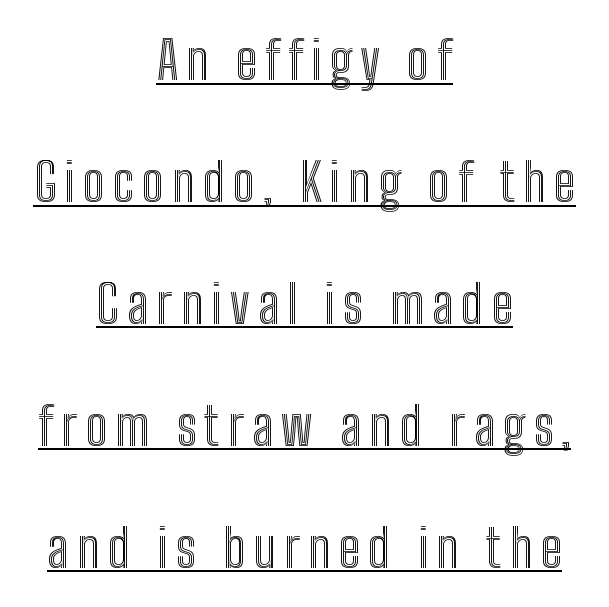
The image shows 53 px condensed type, upright; set centered, loose line spacing (2.3x), underlined; a medium x-height.
